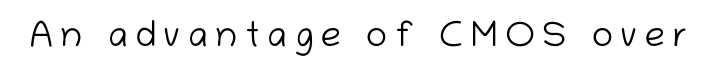
Q: Is the text bold? A: No.
Q: Is the text italic (slanted)? A: No, it is upright.
Q: Is the typeface a serif or a sans-serif typeface? A: Sans-serif.
Q: Is the text underlined? A: No.
Q: Is the spacing between letters normal or unusually wide? A: Unusually wide.
Q: Width (condensed, normal, or wide)? A: Normal.
Q: Stroke contrast? A: Low.
Q: x-height? A: Medium.
Q: Monospaced? A: No.
